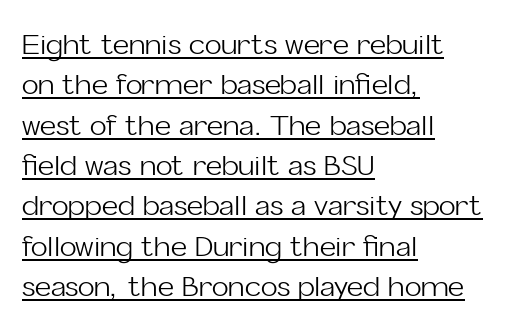
The type sits square on the baseline with zero lean. The cut favours lightness, reaching ordinary text weight at its darkest. Here the designer chose a conventional face with non-uniform glyph widths. Underlined type.
